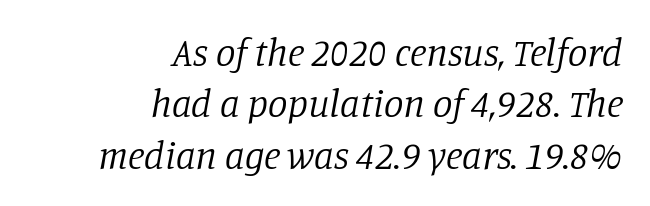
Q: Is the text bold? A: No.
Q: Is the text italic (slanted)? A: Yes, it leans right by about 11 degrees.
Q: Is the typeface a serif or a sans-serif typeface? A: Serif.
Q: Is the text underlined? A: No.
Q: How is the paragraph aligned? A: Right-aligned.
Q: Is the spacing between letters normal or unusually wide? A: Normal.
Q: Is the spacing between lines tight, normal or loose? A: Normal.
Q: Width (condensed, normal, or wide)? A: Normal.
Q: Stroke contrast? A: Low.
Q: x-height? A: Large.
Q: Monospaced? A: No.
